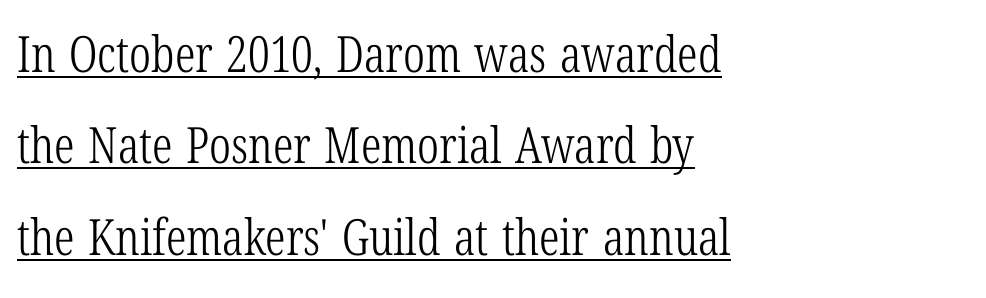
{"serif": "yes", "italic": "no", "bold": "no", "weight": "light", "width": "condensed", "stroke_contrast": "low", "x_height": "medium", "monospaced": "no", "underline": "yes", "align": "left", "line_spacing_ratio": 1.83, "letter_spacing": "normal", "letter_spacing_em": 0.0, "glyph_px": 50}
